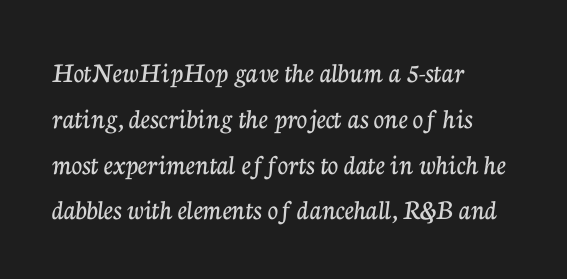
Q: Is the text italic (slanted)? A: Yes.
Q: Is the typeface a serif or a sans-serif typeface? A: Serif.
Q: Is the text underlined? A: No.
Q: How is the paragraph aligned? A: Left-aligned.
Q: Is the spacing between letters normal or unusually wide? A: Normal.
Q: Is the spacing between lines tight, normal or loose? A: Normal.
Q: Width (condensed, normal, or wide)? A: Normal.
Q: Stroke contrast? A: Low.
Q: x-height? A: Medium.
Q: Monospaced? A: No.
